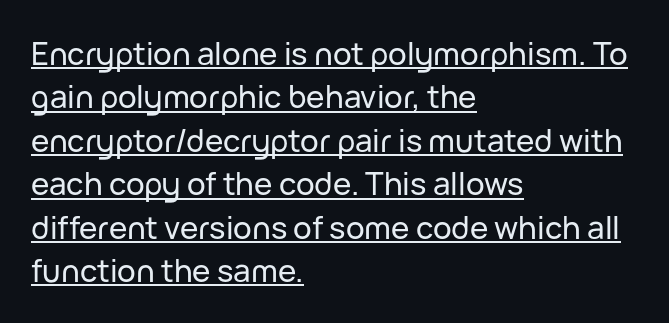
The image shows 31 px sans-serif type, upright; set left-aligned, normal line spacing (1.4x), normal letter spacing, underlined; low stroke contrast and a medium x-height.
